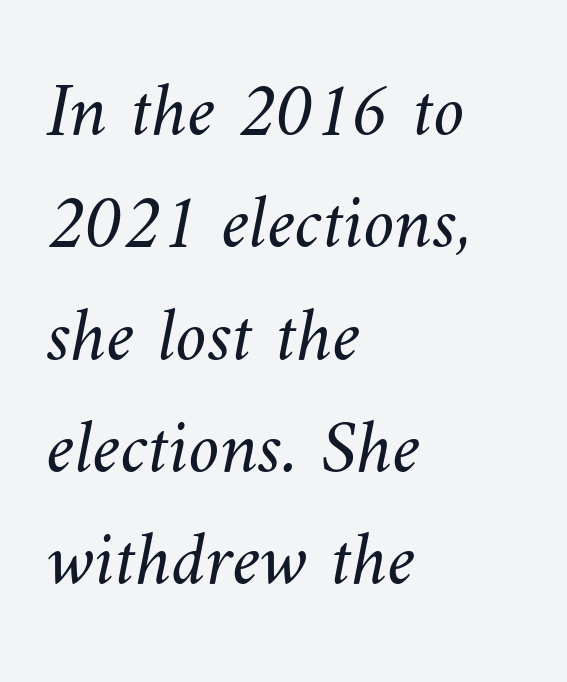
Leading: standard. The weight would be labelled regular, book, light, or lighter still. Look at the tracking — it's just the regular setting, nothing added. Each letter keeps its own natural width here, so spacing adapts to shape. Leftover space on each line is placed entirely after the last word. This rendering features lettering with no underline.
